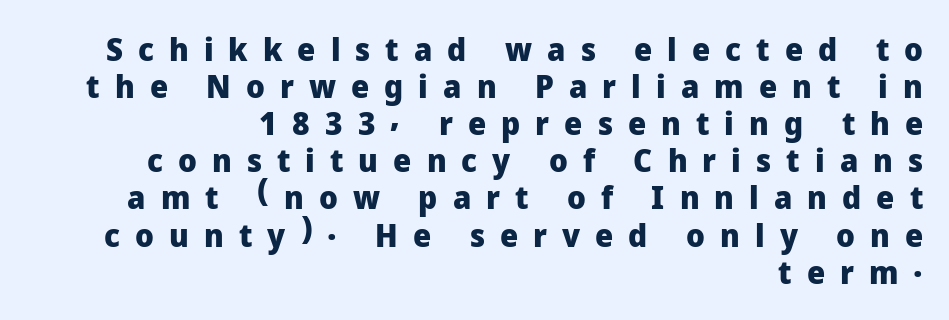
The image shows 32 px heavy sans-serif type, upright; set right-aligned, line spacing 1.16x, unusually wide letter spacing (+0.47 em), not underlined; low stroke contrast and a medium x-height.
